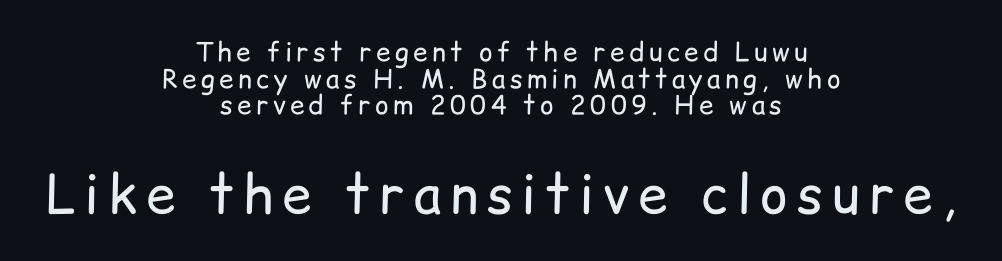
Nobody drew a line under any word here. Both edges are ragged and mirror each other, which tells us the setting is centered. The face used here is proportionally spaced, like ordinary book or web type. The designer dialed line spacing down below the default. Of the two passages, the one underneath uses the larger point size.
